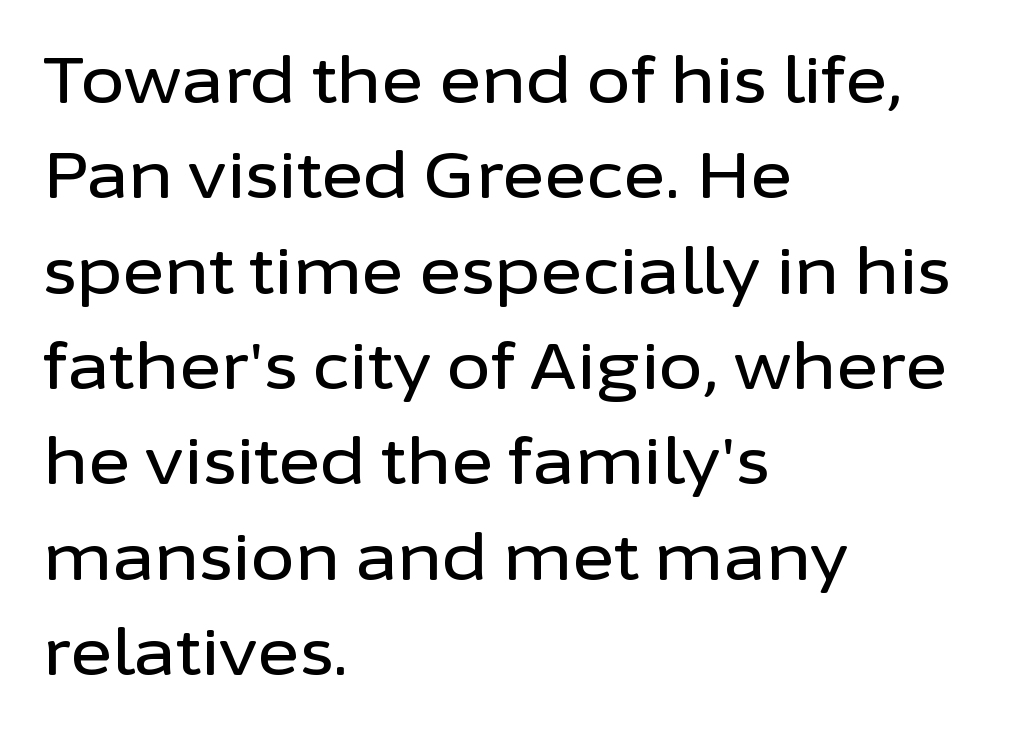
Compared with a centered layout, this one pins lines to the left instead. Compared with typical body copy, the letter spacing here is the same. The string is rendered with underlining switched off. If you drew a line through each stem, it would be perfectly vertical. Character widths vary here, with narrow letters taking less room than wide ones.
